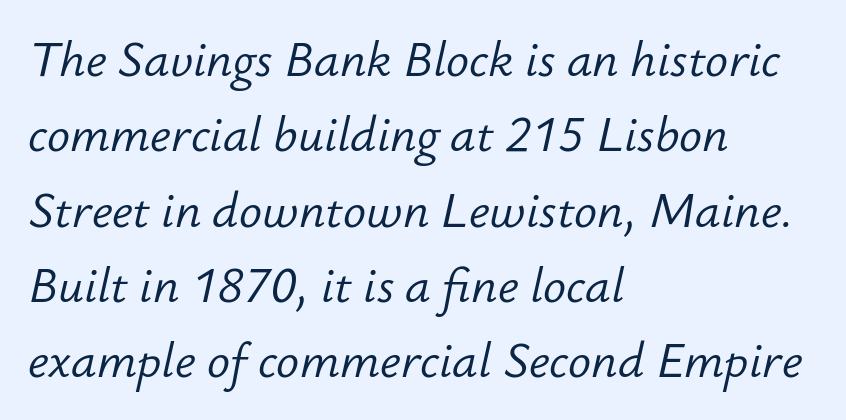
Whoever set this chose a conventional vertical rhythm. The glyphs look as if they've been sheared to an angle. Weight class: somewhere from thin through regular. Compared with a centered layout, this one pins lines to the left instead.
